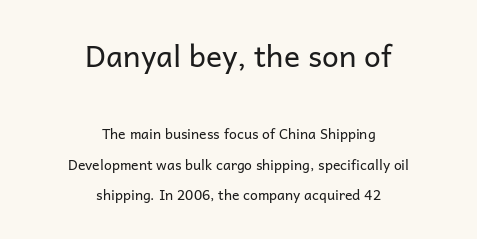
{"serif": "no", "italic": "no", "bold": "no", "weight": "regular", "width": "normal", "stroke_contrast": "low", "x_height": "medium", "monospaced": "no", "underline": "no", "align": "center", "line_spacing": "loose", "line_spacing_ratio": 2.18, "letter_spacing": "normal", "letter_spacing_em": 0.0, "larger_block": "first", "size_ratio": 2.14, "glyph_px": 30}
